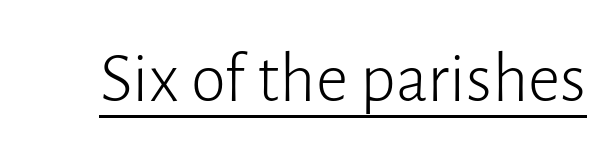
The image shows 71 px light sans-serif type, upright; set normal letter spacing, underlined; low stroke contrast and a medium x-height.
